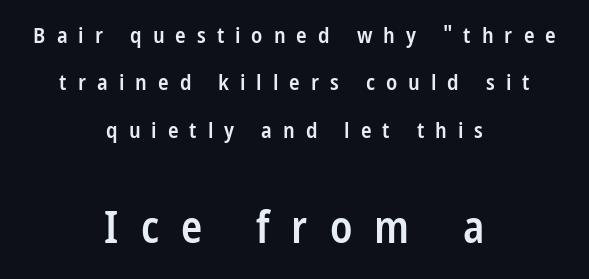
{"serif": "no", "italic": "no", "bold": "semi", "weight": "semibold", "width": "condensed", "stroke_contrast": "low", "x_height": "medium", "monospaced": "no", "underline": "no", "align": "center", "line_spacing": "loose", "line_spacing_ratio": 2.15, "letter_spacing": "wide", "letter_spacing_em": 0.5, "larger_block": "second", "size_ratio": 2.0, "glyph_px": 44}
